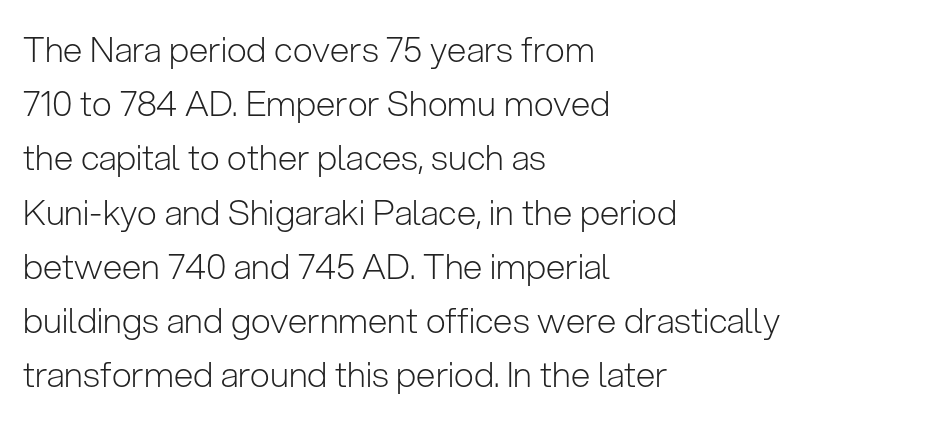
Q: Is the text bold? A: No.
Q: Is the text italic (slanted)? A: No, it is upright.
Q: Is the typeface a serif or a sans-serif typeface? A: Sans-serif.
Q: Is the text underlined? A: No.
Q: How is the paragraph aligned? A: Left-aligned.
Q: Is the spacing between letters normal or unusually wide? A: Normal.
Q: Is the spacing between lines tight, normal or loose? A: Normal.
Q: Width (condensed, normal, or wide)? A: Normal.
Q: Stroke contrast? A: Low.
Q: x-height? A: Medium.
Q: Monospaced? A: No.
